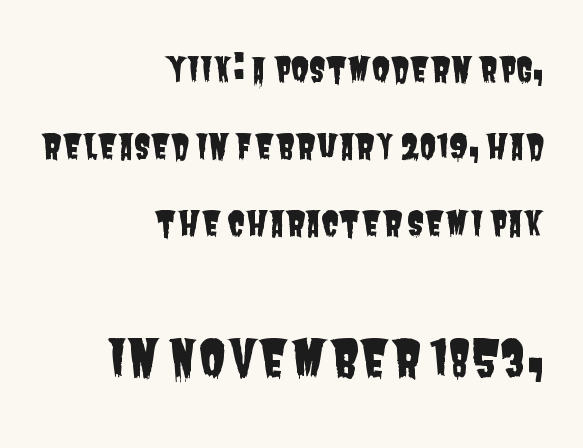
The image shows 50 px condensed sans-serif type; set right-aligned, loose line spacing (2.34x), normal letter spacing, not underlined; the second (bottom) block is 1.52x larger; low stroke contrast and a large x-height.
